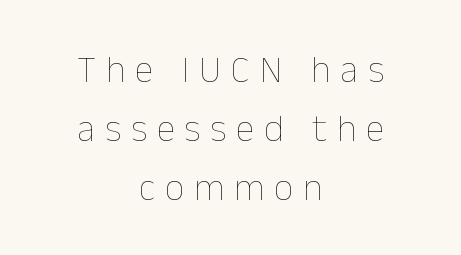
Weight: in the light-to-regular range. One-word summary of the alignment: center. The area under the type is left untouched. Do the letters lean? They stand straight. This sample has the flowing, uneven cadence of proportional lettering.
